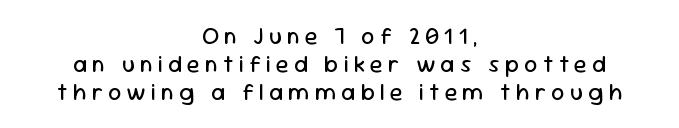
The horizontal fit of the characters is loose and conspicuously gappy. The letters stand straight up with perfectly vertical stems. The baseline area is clear. Neither beginnings nor endings align; midpoints do. Is the stroke heavy? The answer is a plain regular-or-lighter.
